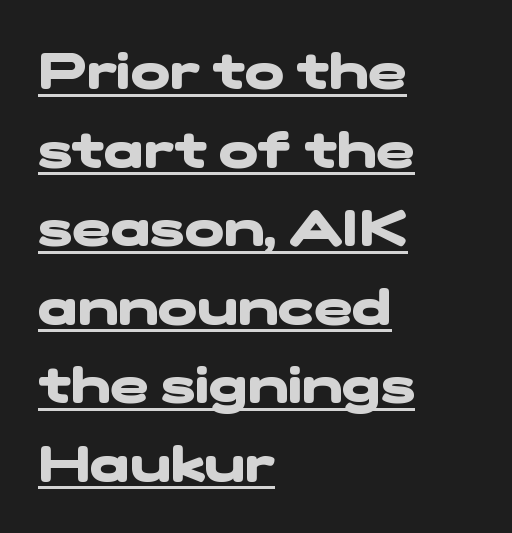
The image shows 52 px heavy, wide sans-serif type; set left-aligned, normal line spacing (1.51x), normal letter spacing, underlined; low stroke contrast and a medium x-height.
